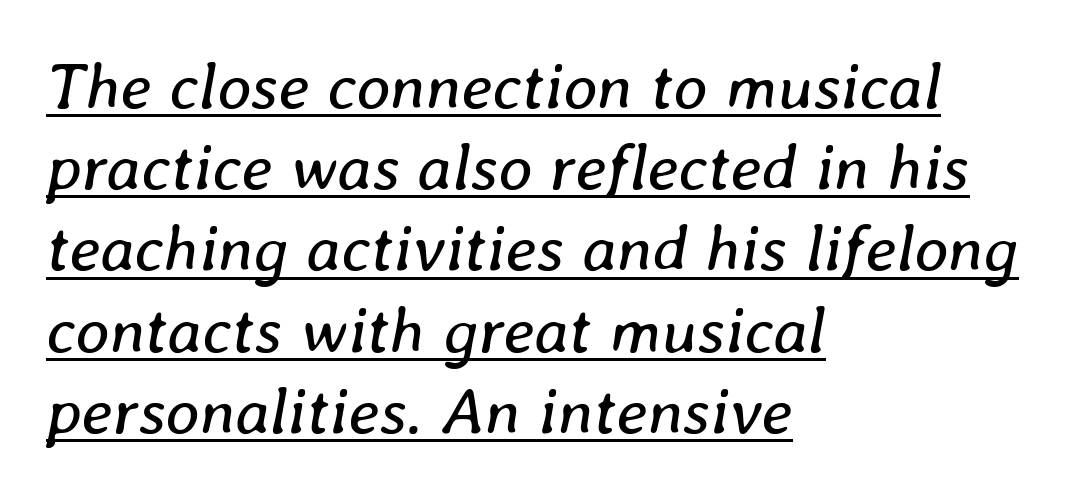
Notice how the stems are inclined rather than vertical — that's the hallmark of italics. The font is comparable to plain body text, perhaps lighter. The lines are quadded left. Like a heading marked for emphasis, these lines bear an underscore. Students, note that the glyphs here touch the page at normal intervals. Looks like regular typesetting: each glyph gets only the width it needs.
